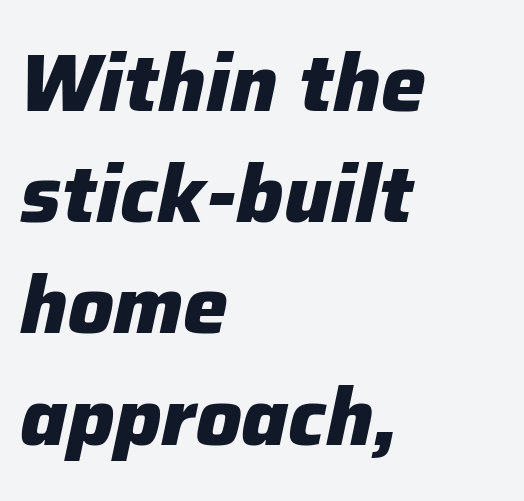
The image shows 80 px heavy type, italic (leaning right); set left-aligned, normal line spacing (1.39x), normal letter spacing, not underlined; low stroke contrast and a medium x-height.
